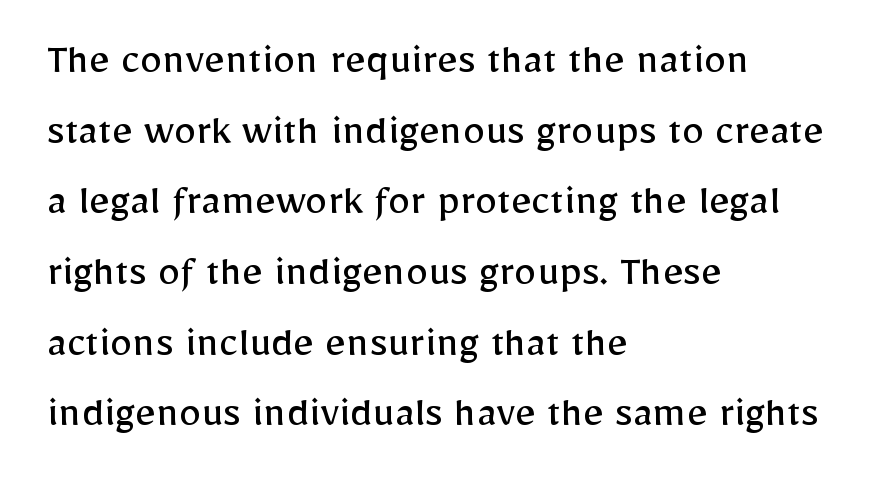
Normally led — the rows are evenly, conventionally spaced. No chunkiness to these letters — they're not bold. Quick note: not italic, upright. Plain, unruled lines of type.
